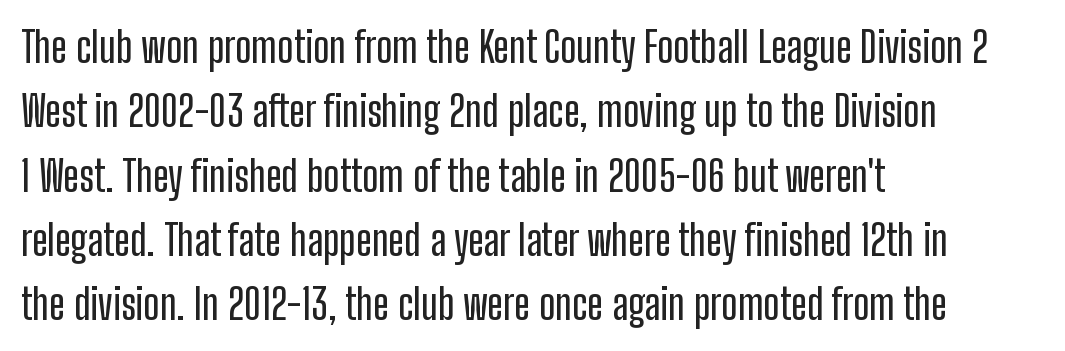
{"serif": "no", "italic": "no", "width": "condensed", "stroke_contrast": "low", "x_height": "medium", "monospaced": "no", "underline": "no", "align": "left", "line_spacing": "normal", "line_spacing_ratio": 1.53, "letter_spacing": "normal", "letter_spacing_em": 0.0, "glyph_px": 42}
